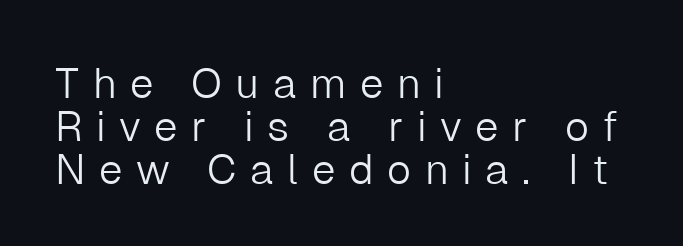
The image shows 42 px light sans-serif type, upright; set left-aligned, tight line spacing (1.02x), unusually wide letter spacing (+0.32 em), not underlined; low stroke contrast and a medium x-height.
